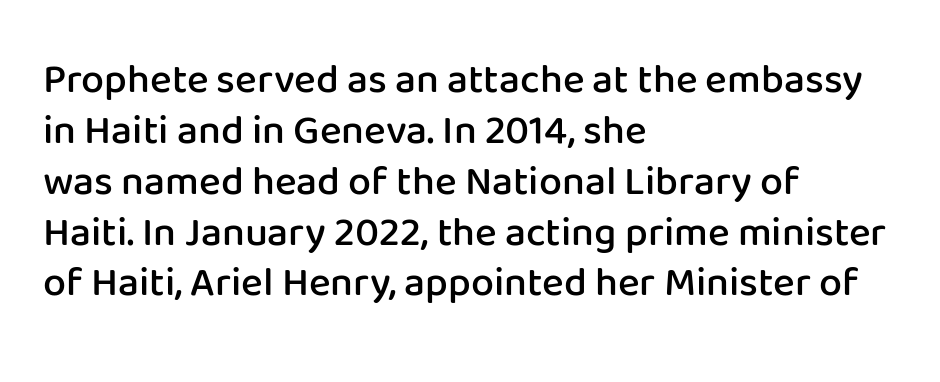
{"serif": "no", "italic": "no", "bold": "semi", "weight": "semibold", "width": "normal", "stroke_contrast": "low", "x_height": "medium", "monospaced": "no", "underline": "no", "align": "left", "line_spacing_ratio": 1.24, "letter_spacing": "normal", "letter_spacing_em": 0.0, "glyph_px": 41}
